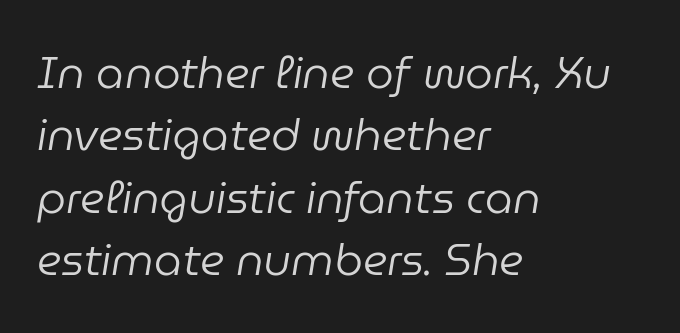
The image shows 44 px regular-weight type, italic (leaning right); set left-aligned, normal line spacing (1.42x), normal letter spacing, not underlined; low stroke contrast and a medium x-height.
